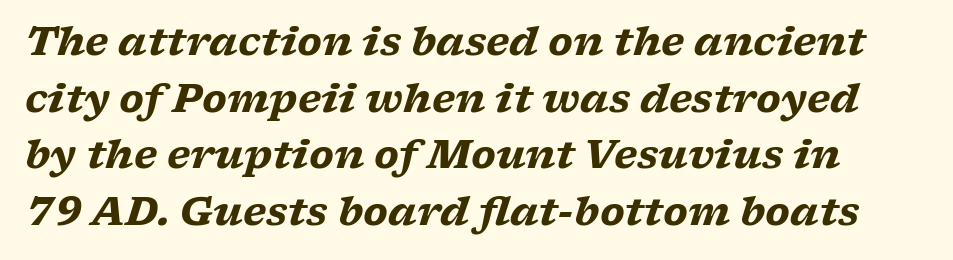
Spacing verdict: proportional, widths tailored to each character. Type without underlining. Letter spacing: default. This block has exactly the height ordinary leading produces.
